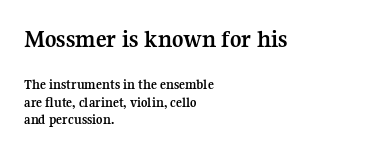
Underline: absent. Tracking here is standard; glyphs follow each other at the usual distance. Look at the glyph heights: the upper group is clearly the bigger setting. Does the lettering tilt? It doesn't — this is upright.
